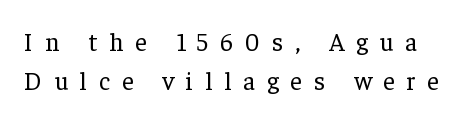
Q: Is the text bold? A: No.
Q: Is the text italic (slanted)? A: No, it is upright.
Q: Is the text underlined? A: No.
Q: Is the spacing between letters normal or unusually wide? A: Unusually wide.
Q: Is the spacing between lines tight, normal or loose? A: Normal.
